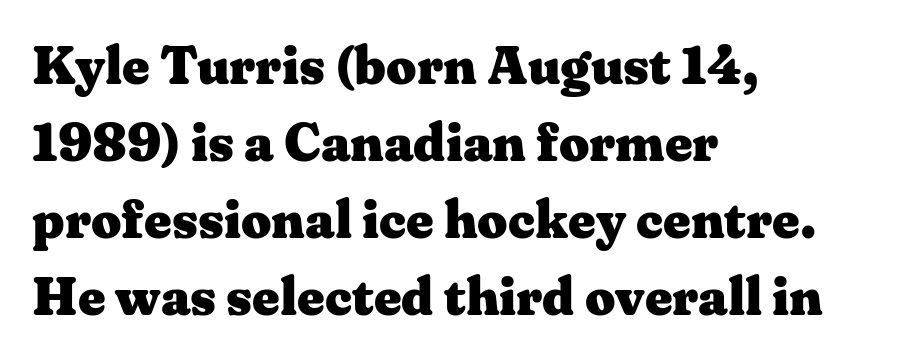
{"serif": "yes", "italic": "no", "bold": "yes", "weight": "heavy", "width": "wide", "stroke_contrast": "medium", "x_height": "medium", "monospaced": "no", "underline": "no", "align": "left", "line_spacing": "normal", "line_spacing_ratio": 1.45, "letter_spacing": "normal", "letter_spacing_em": 0.0, "glyph_px": 53}
